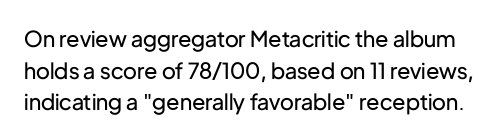
{"italic": "no", "bold": "no", "underline": "no", "line_spacing": "normal", "line_spacing_ratio": 1.44, "letter_spacing": "normal", "letter_spacing_em": 0.0, "glyph_px": 22}
